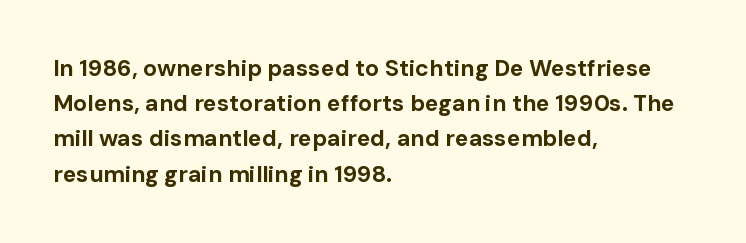
The image shows 23 px bold type, upright; set left-aligned, normal line spacing (1.53x), normal letter spacing, not underlined.
